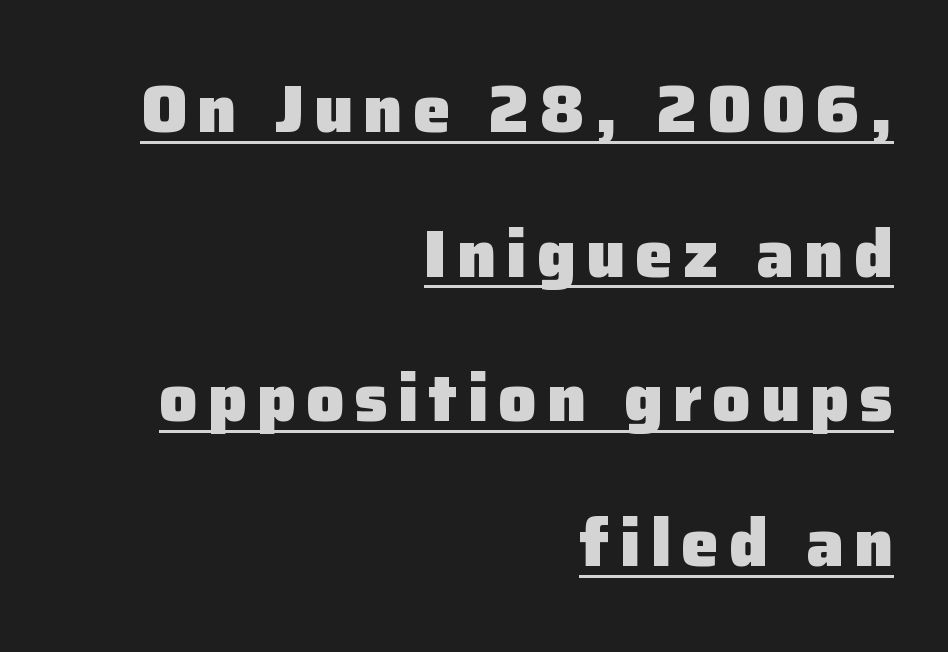
Characters remain perfectly vertical along every line. Caption: multi-line text, flush right, ragged left. What kind of face is this? One without serifs — a sans. In terms of weight, the rendering is a true, heavy bold. Looks like regular typesetting: each glyph gets only the width it needs.
